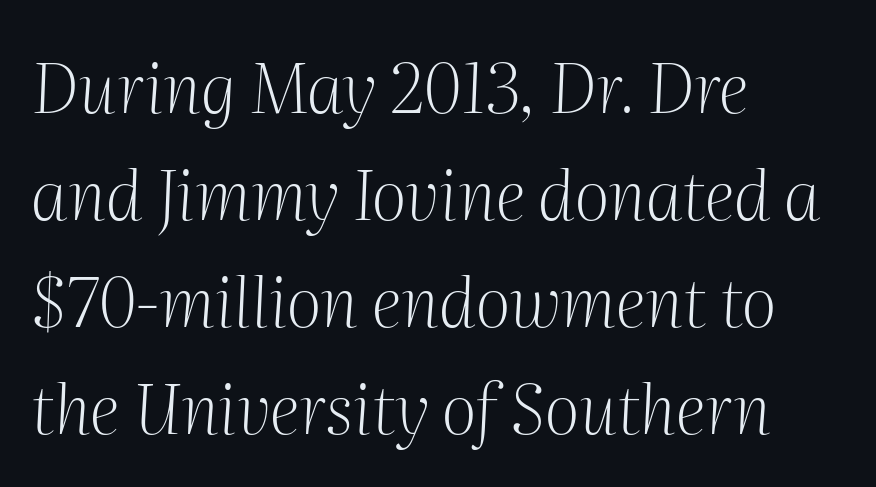
{"serif": "yes", "italic": "yes", "lean": "right", "slant_degrees": 2, "bold": "no", "weight": "light", "width": "normal", "stroke_contrast": "medium", "x_height": "medium", "monospaced": "no", "underline": "no", "align": "left", "line_spacing": "normal", "line_spacing_ratio": 1.55, "letter_spacing": "normal", "letter_spacing_em": 0.0, "glyph_px": 69}
